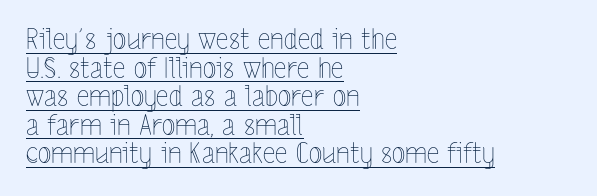
{"italic": "no", "bold": "no", "weight": "thin", "width": "condensed", "x_height": "medium", "monospaced": "no", "underline": "yes", "align": "left", "line_spacing": "tight", "line_spacing_ratio": 1.02, "letter_spacing": "normal", "letter_spacing_em": 0.0, "glyph_px": 28}
